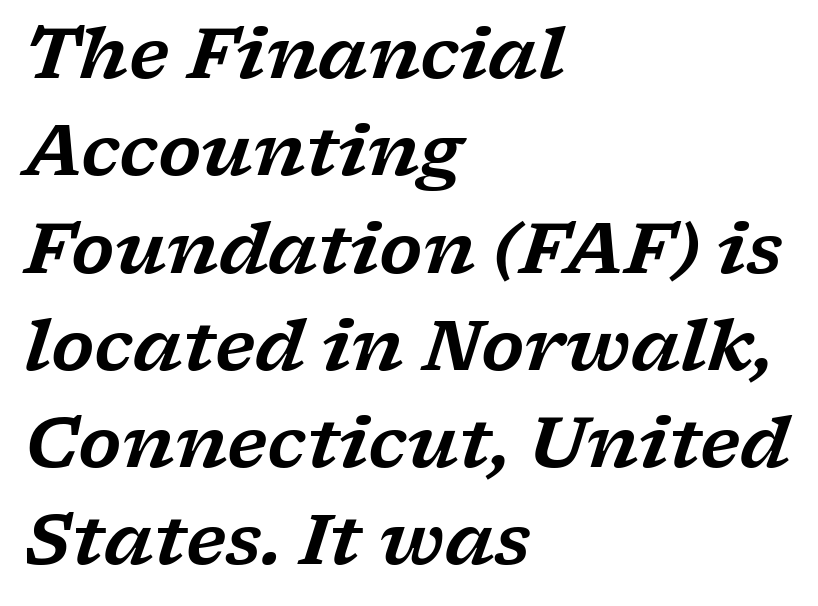
{"serif": "yes", "italic": "yes", "lean": "right", "slant_degrees": 17, "width": "wide", "stroke_contrast": "low", "x_height": "medium", "monospaced": "no", "underline": "no", "align": "left", "line_spacing": "normal", "line_spacing_ratio": 1.39, "letter_spacing": "normal", "letter_spacing_em": 0.0, "glyph_px": 70}
